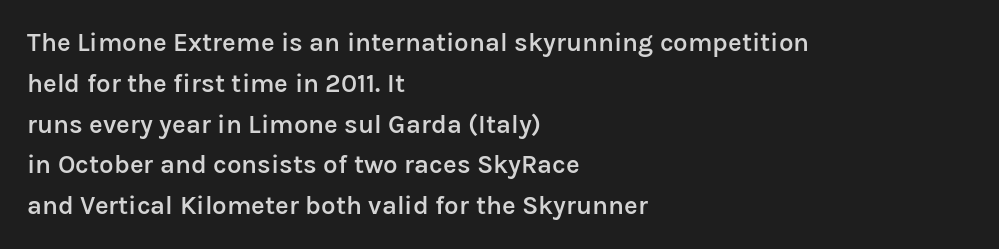
Q: Is the text bold? A: Semi-bold.
Q: Is the text italic (slanted)? A: No, it is upright.
Q: Is the text underlined? A: No.
Q: How is the paragraph aligned? A: Left-aligned.
Q: Is the spacing between letters normal or unusually wide? A: Normal.
Q: Is the spacing between lines tight, normal or loose? A: Normal.
